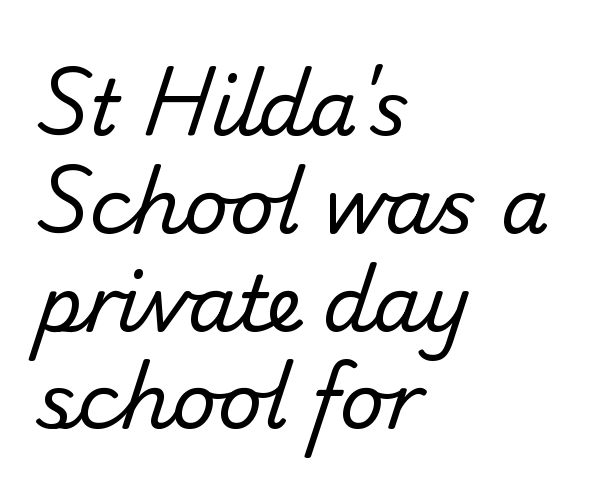
Q: Is the text bold? A: No.
Q: Is the typeface a serif or a sans-serif typeface? A: Sans-serif.
Q: Is the text underlined? A: No.
Q: How is the paragraph aligned? A: Left-aligned.
Q: Is the spacing between letters normal or unusually wide? A: Normal.
Q: Is the spacing between lines tight, normal or loose? A: Normal.
Q: Width (condensed, normal, or wide)? A: Normal.
Q: Stroke contrast? A: Low.
Q: x-height? A: Small.
Q: Monospaced? A: No.
